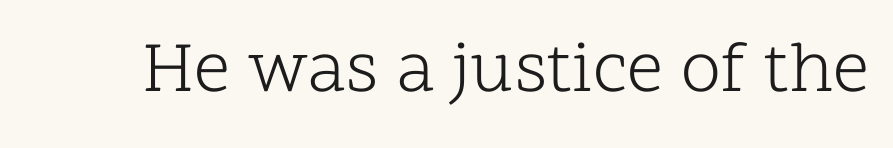
Posture: upright roman. The letterforms sit at book weight or below. Inter-character spacing is left at the font's built-in metrics. Looks like regular typesetting: each glyph gets only the width it needs. I'd call this a serif setting — the letters wear small feet.
